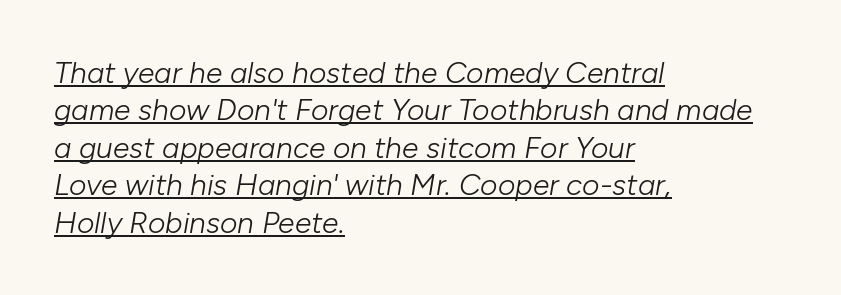
The letters look calm and open, with moderate or lighter stems. You could not count columns in this text — the font is proportionally spaced. The sample's only ornament is a line tracing under the words. What stands out about the letter spacing? Nothing — it is the standard amount.
